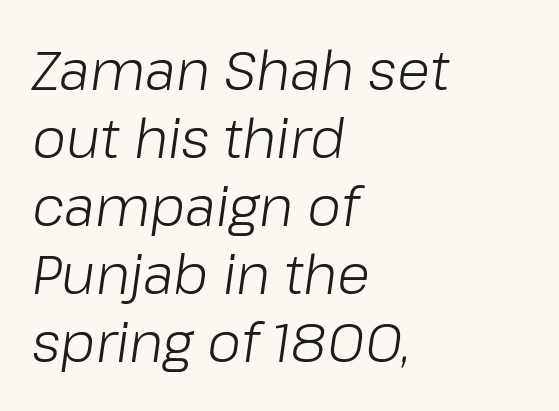
Q: Is the text bold? A: No.
Q: Is the text italic (slanted)? A: Yes, it leans right by about 8 degrees.
Q: Is the text underlined? A: No.
Q: How is the paragraph aligned? A: Left-aligned.
Q: Is the spacing between letters normal or unusually wide? A: Normal.
Q: Is the spacing between lines tight, normal or loose? A: Normal.
Q: Width (condensed, normal, or wide)? A: Normal.
Q: Stroke contrast? A: Low.
Q: x-height? A: Medium.
Q: Monospaced? A: No.
